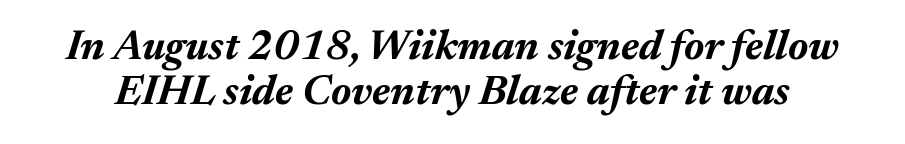
The image shows 42 px bold type, italic (leaning right); set tight line spacing (1.07x), normal letter spacing, not underlined; medium stroke contrast and a medium x-height.
